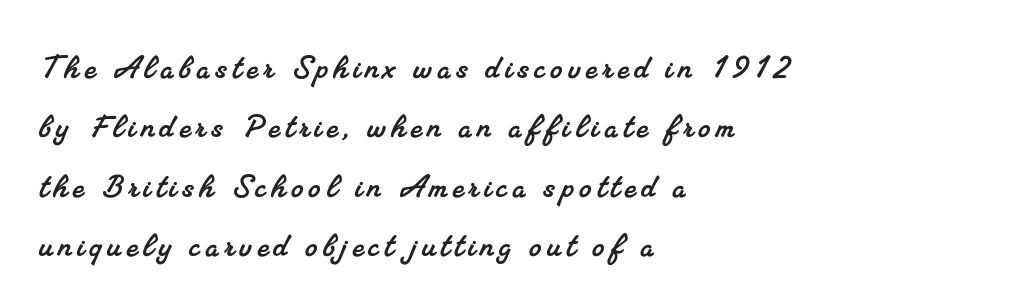
{"serif": "yes", "width": "normal", "stroke_contrast": "medium", "x_height": "small", "monospaced": "no", "underline": "no", "align": "left", "line_spacing": "normal", "line_spacing_ratio": 1.56, "glyph_px": 38}
